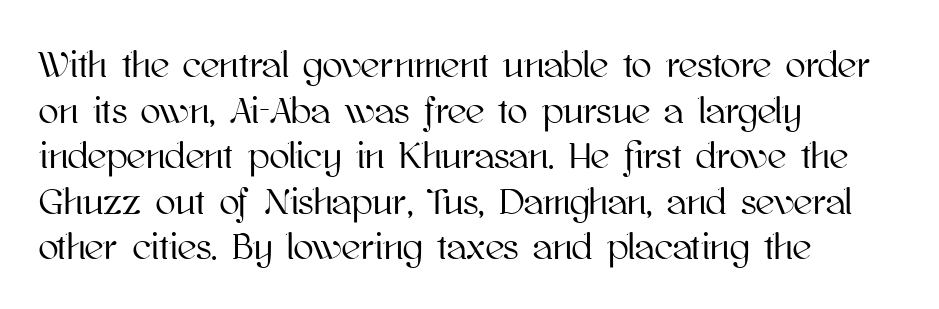
Is there any slant? The stems are plumb. Words appear dense and cohesive because spacing is normal. Varying glyph widths throughout — classic text-font behaviour. The setting favours the left margin, as ordinary paragraphs usually do. The baseline area is clear.
